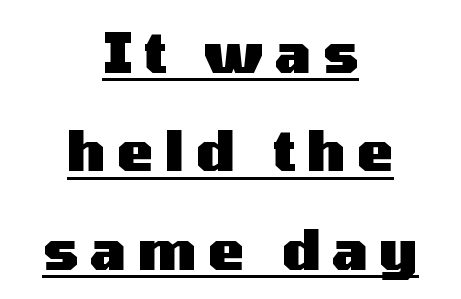
The image shows 55 px heavy, wide sans-serif type, upright; set centered, line spacing 1.79x, unusually wide letter spacing (+0.21 em), underlined; medium stroke contrast and a medium x-height.
